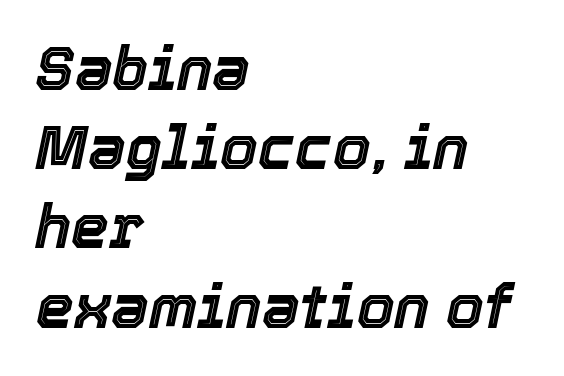
Q: Is the text italic (slanted)? A: Yes, it leans right by about 12 degrees.
Q: Is the text underlined? A: No.
Q: How is the paragraph aligned? A: Left-aligned.
Q: Is the spacing between letters normal or unusually wide? A: Normal.
Q: Is the spacing between lines tight, normal or loose? A: Normal.
Q: Width (condensed, normal, or wide)? A: Normal.
Q: x-height? A: Medium.
Q: Monospaced? A: No.
